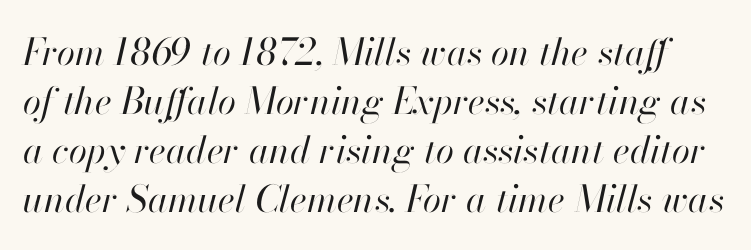
Q: Is the text bold? A: No.
Q: Is the text italic (slanted)? A: Yes, it leans right by about 13 degrees.
Q: Is the text underlined? A: No.
Q: Is the spacing between letters normal or unusually wide? A: Normal.
Q: Is the spacing between lines tight, normal or loose? A: Normal.
Q: Width (condensed, normal, or wide)? A: Normal.
Q: Stroke contrast? A: High.
Q: x-height? A: Small.
Q: Monospaced? A: No.
